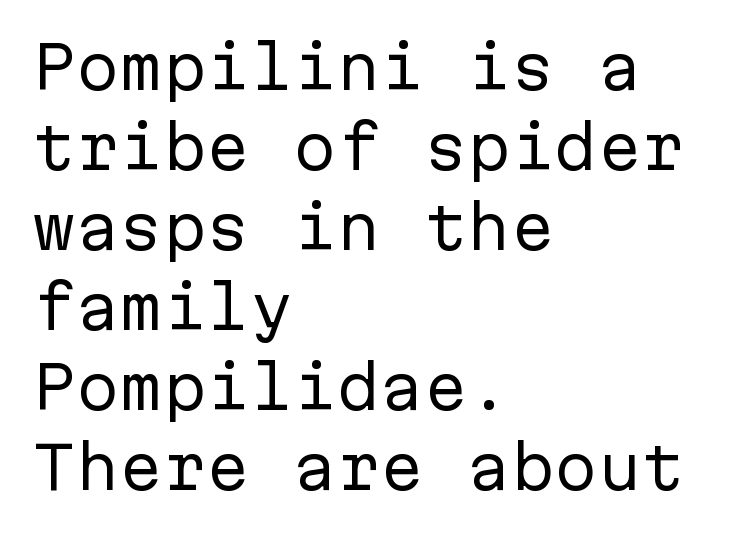
The image shows 58 px regular-weight sans-serif type, upright, monospaced; set left-aligned, normal line spacing (1.38x), normal letter spacing, not underlined; low stroke contrast and a medium x-height.
